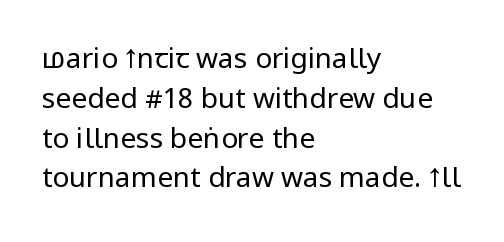
{"serif": "no", "italic": "no", "bold": "no", "weight": "regular", "width": "condensed", "stroke_contrast": "low", "underline": "no", "align": "left", "line_spacing": "normal", "line_spacing_ratio": 1.42, "letter_spacing": "normal", "letter_spacing_em": 0.0, "glyph_px": 28}
